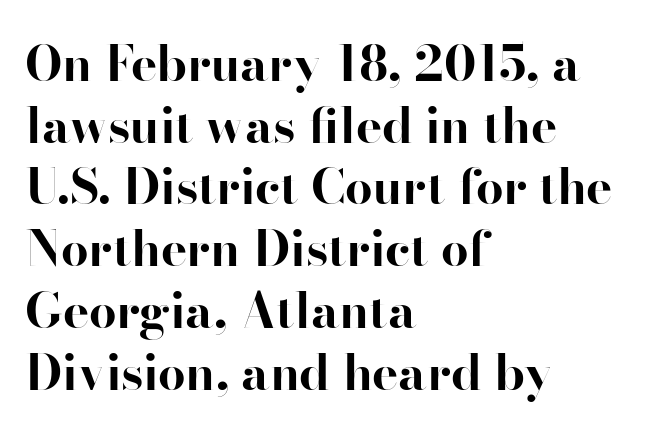
Evenly set lines give the paragraph a standard silhouette. Where is the straight margin? On the left. Old-style or modern, the face here clearly has serifs. Honestly, there is no underline to notice here at all.
